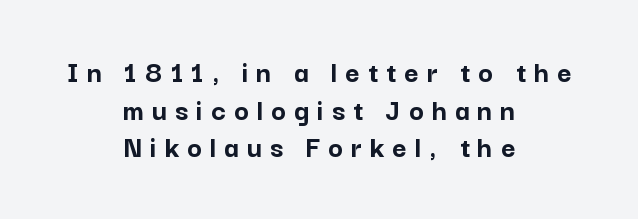
Q: Is the text bold? A: Yes.
Q: Is the text italic (slanted)? A: No, it is upright.
Q: Is the typeface a serif or a sans-serif typeface? A: Sans-serif.
Q: Is the text underlined? A: No.
Q: How is the paragraph aligned? A: Centered.
Q: Is the spacing between letters normal or unusually wide? A: Unusually wide.
Q: Width (condensed, normal, or wide)? A: Normal.
Q: Stroke contrast? A: Low.
Q: x-height? A: Medium.
Q: Monospaced? A: No.
